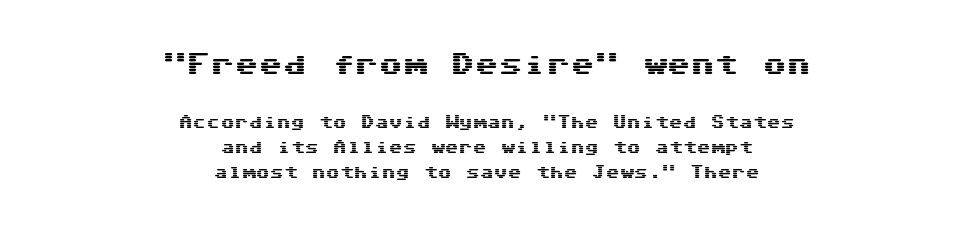
{"italic": "no", "underline": "no", "align": "center", "line_spacing_ratio": 1.79, "letter_spacing": "normal", "letter_spacing_em": 0.0, "larger_block": "first", "size_ratio": 1.71, "glyph_px": 24}
